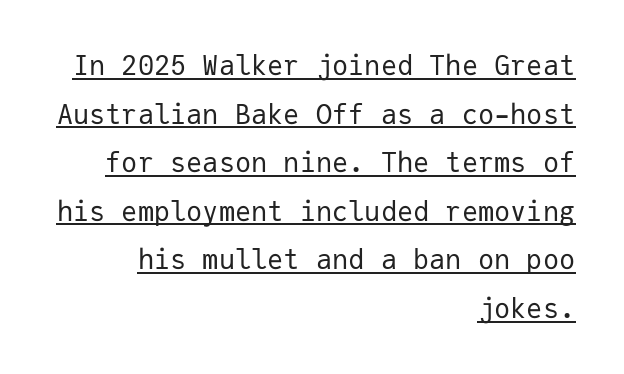
The image shows 27 px text type, upright; set right-aligned, line spacing 1.8x, normal letter spacing, underlined.
